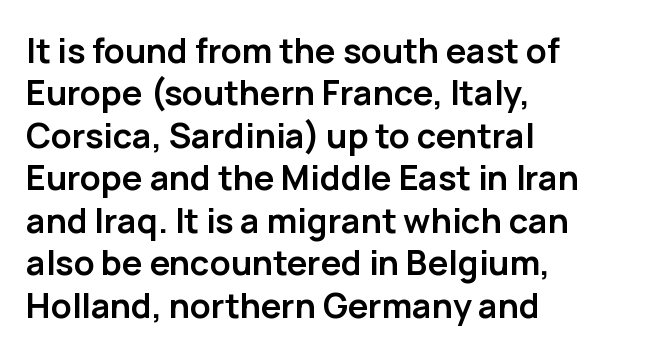
Q: Is the text bold? A: Yes.
Q: Is the text italic (slanted)? A: No, it is upright.
Q: Is the typeface a serif or a sans-serif typeface? A: Sans-serif.
Q: Is the text underlined? A: No.
Q: How is the paragraph aligned? A: Left-aligned.
Q: Is the spacing between letters normal or unusually wide? A: Normal.
Q: Is the spacing between lines tight, normal or loose? A: Normal.
Q: Width (condensed, normal, or wide)? A: Normal.
Q: Stroke contrast? A: Low.
Q: x-height? A: Medium.
Q: Monospaced? A: No.
